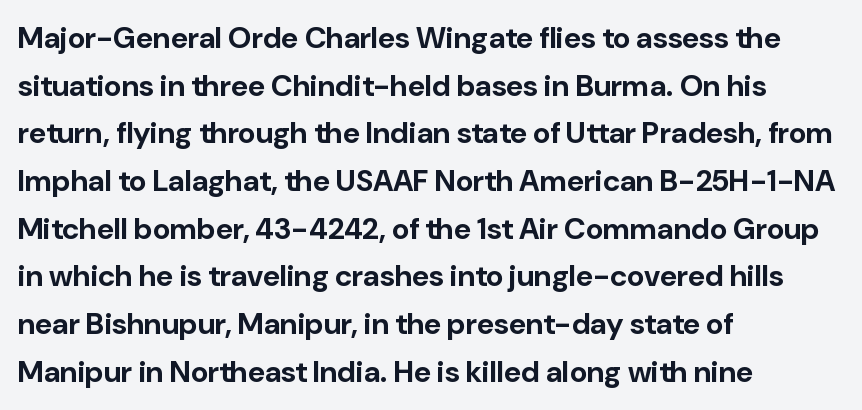
{"serif": "no", "italic": "no", "bold": "yes", "weight": "bold", "width": "normal", "stroke_contrast": "low", "x_height": "medium", "monospaced": "no", "underline": "no", "align": "left", "line_spacing": "normal", "line_spacing_ratio": 1.59, "letter_spacing": "normal", "letter_spacing_em": 0.0, "glyph_px": 30}
